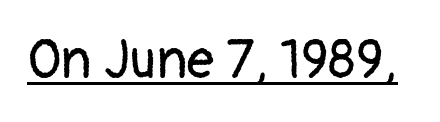
Q: Is the text bold? A: No.
Q: Is the text italic (slanted)? A: No, it is upright.
Q: Is the typeface a serif or a sans-serif typeface? A: Sans-serif.
Q: Is the text underlined? A: Yes.
Q: Is the spacing between letters normal or unusually wide? A: Normal.
Q: Width (condensed, normal, or wide)? A: Normal.
Q: Stroke contrast? A: Low.
Q: x-height? A: Medium.
Q: Monospaced? A: No.
